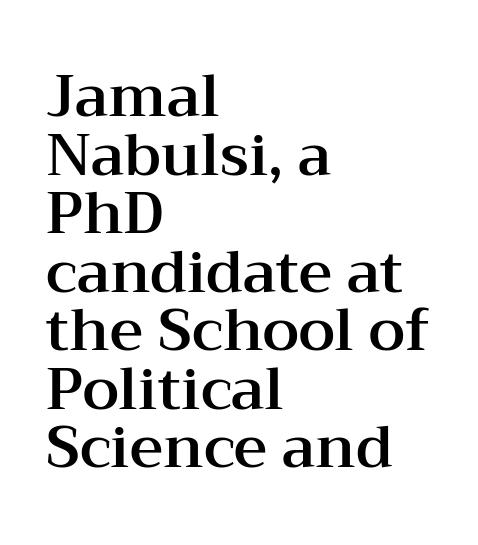
{"serif": "yes", "italic": "no", "width": "wide", "stroke_contrast": "medium", "x_height": "medium", "monospaced": "no", "underline": "no", "align": "left", "line_spacing": "tight", "line_spacing_ratio": 1.01, "letter_spacing": "normal", "letter_spacing_em": 0.0, "glyph_px": 58}
